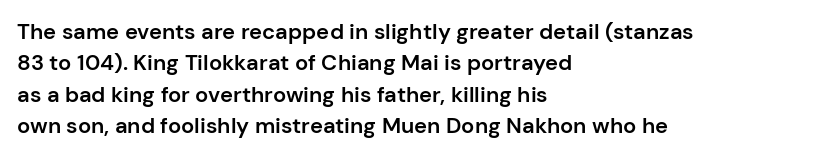
{"italic": "no", "bold": "semi", "underline": "no", "align": "left", "line_spacing": "normal", "line_spacing_ratio": 1.43, "letter_spacing": "normal", "letter_spacing_em": 0.0, "glyph_px": 22}
